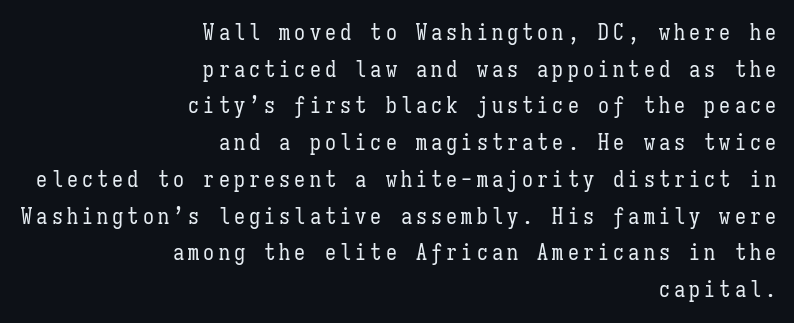
The image shows 22 px text type, upright; set right-aligned, normal line spacing (1.67x), not underlined.
